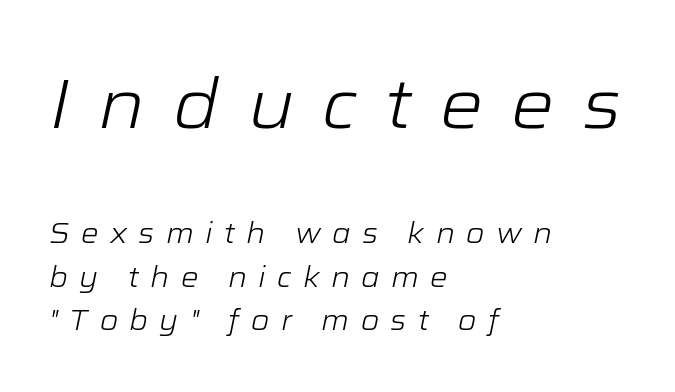
The image shows 69 px light, wide type, italic (leaning right); set left-aligned, normal line spacing (1.55x), unusually wide letter spacing (+0.4 em), not underlined; the first (top) block is 2.46x larger; low stroke contrast and a medium x-height.
